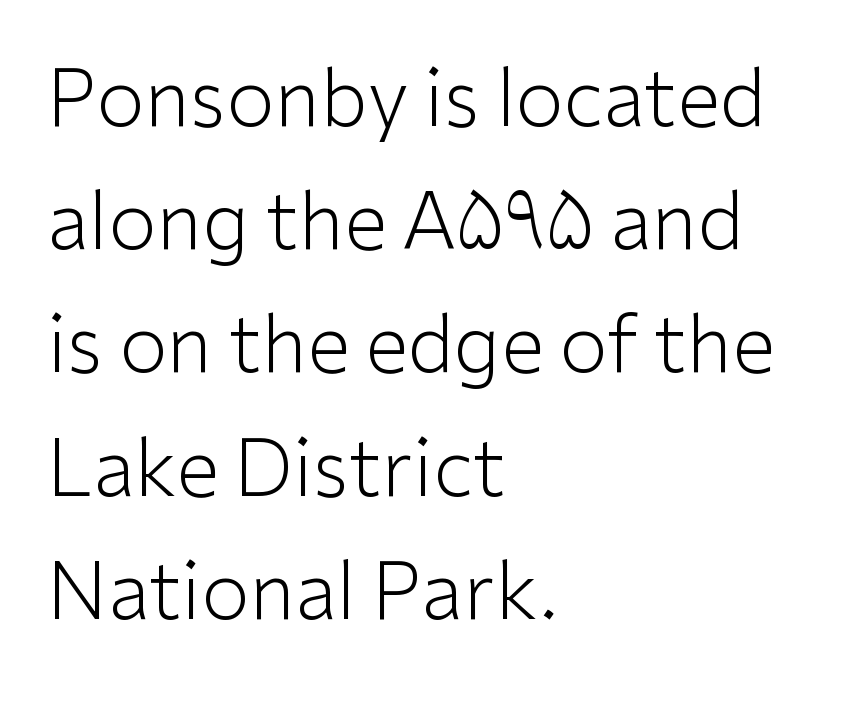
Q: Is the text bold? A: No.
Q: Is the text italic (slanted)? A: No, it is upright.
Q: Is the typeface a serif or a sans-serif typeface? A: Sans-serif.
Q: Is the text underlined? A: No.
Q: How is the paragraph aligned? A: Left-aligned.
Q: Is the spacing between letters normal or unusually wide? A: Normal.
Q: Is the spacing between lines tight, normal or loose? A: Normal.
Q: Width (condensed, normal, or wide)? A: Normal.
Q: Stroke contrast? A: Low.
Q: x-height? A: Medium.
Q: Monospaced? A: No.
